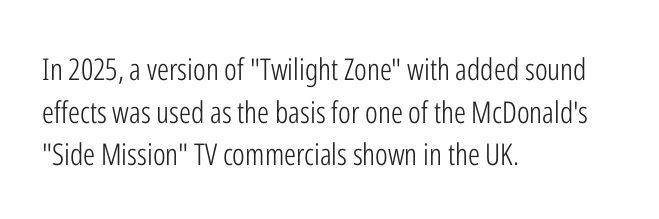
Q: Is the text bold? A: No.
Q: Is the text italic (slanted)? A: No, it is upright.
Q: Is the typeface a serif or a sans-serif typeface? A: Sans-serif.
Q: Is the text underlined? A: No.
Q: How is the paragraph aligned? A: Left-aligned.
Q: Is the spacing between letters normal or unusually wide? A: Normal.
Q: Is the spacing between lines tight, normal or loose? A: Normal.
Q: Width (condensed, normal, or wide)? A: Condensed.
Q: Stroke contrast? A: Low.
Q: x-height? A: Medium.
Q: Monospaced? A: No.
